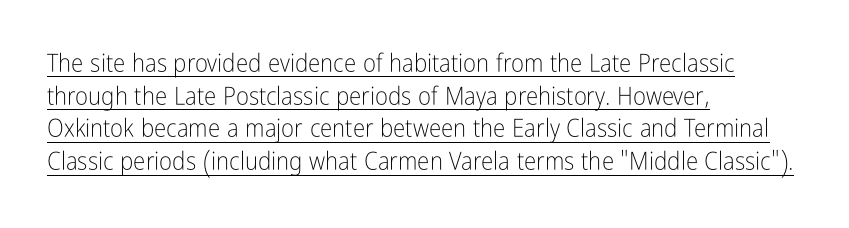
Q: Is the text bold? A: No.
Q: Is the text italic (slanted)? A: No, it is upright.
Q: Is the text underlined? A: Yes.
Q: How is the paragraph aligned? A: Left-aligned.
Q: Is the spacing between letters normal or unusually wide? A: Normal.
Q: Is the spacing between lines tight, normal or loose? A: Normal.
